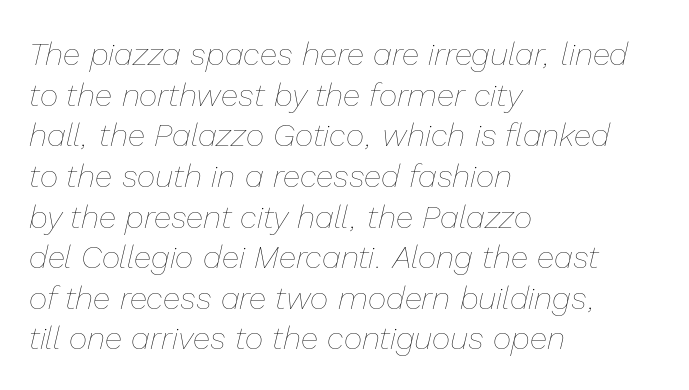
The image shows 32 px thin type, italic (leaning right); set left-aligned, normal line spacing (1.27x), normal letter spacing, not underlined; low stroke contrast and a medium x-height.
